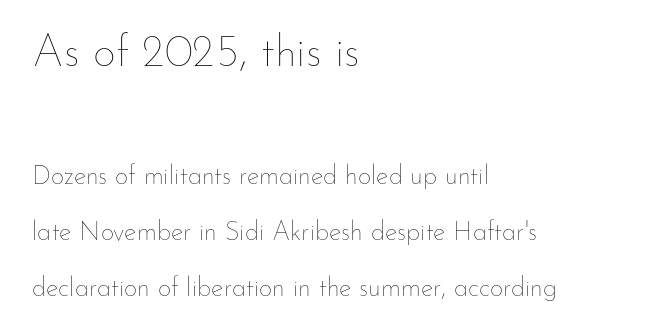
The compositor pushed each line to the left boundary. Students, observe: this is what heavily led, spacious text looks like. Bare-footed words on every line. Bigger letters appear in the top chunk; the bottom chunk is reduced. On a weight scale, this lands at 450 or below. This rendering leaves character spacing at its baseline value.
